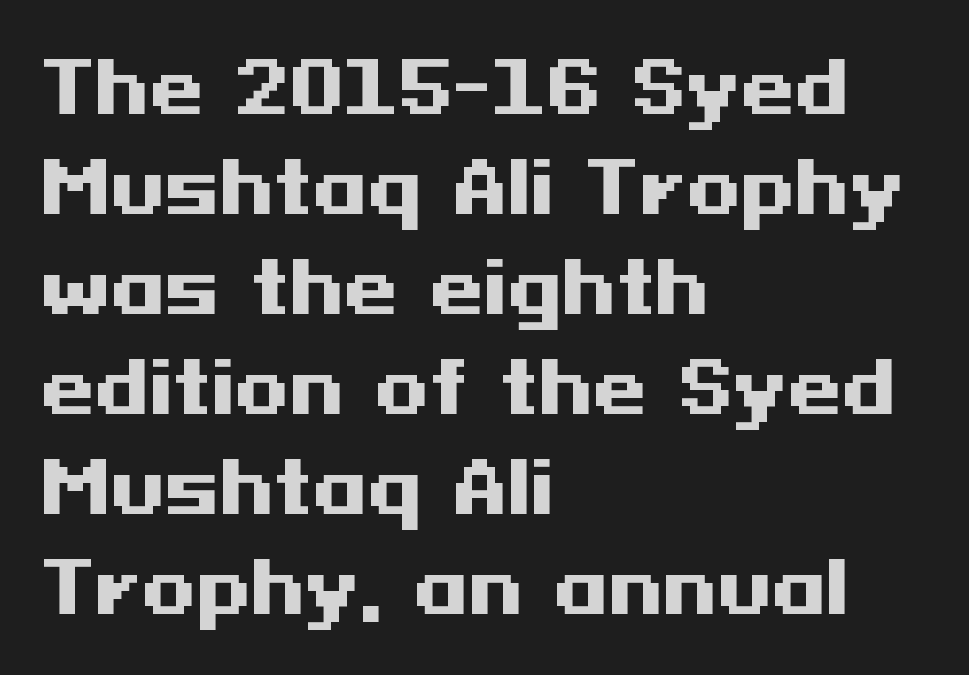
{"serif": "no", "italic": "no", "bold": "yes", "weight": "heavy", "width": "wide", "stroke_contrast": "medium", "x_height": "medium", "underline": "no", "align": "left", "line_spacing": "normal", "line_spacing_ratio": 1.43, "letter_spacing": "normal", "letter_spacing_em": 0.0, "glyph_px": 70}
